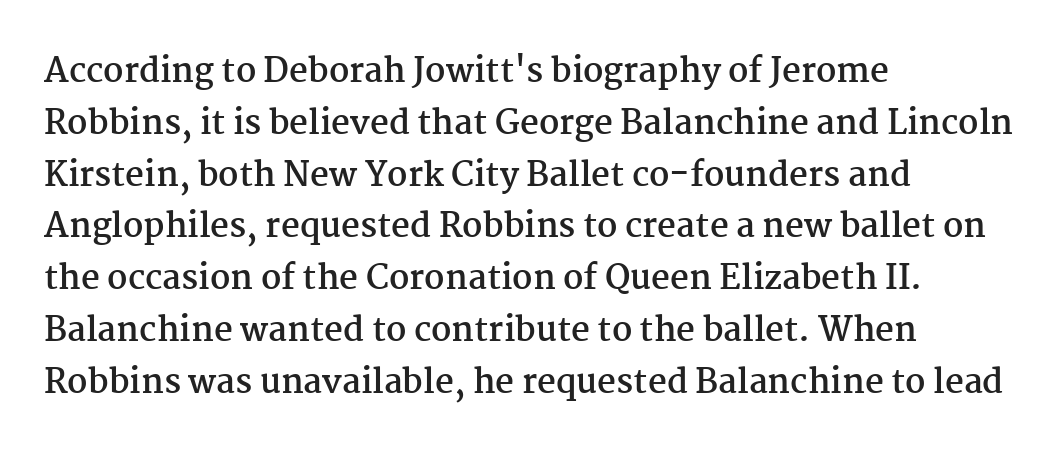
The image shows 33 px semibold serif type, upright; set left-aligned, normal line spacing (1.57x), normal letter spacing, not underlined; medium stroke contrast and a medium x-height.
